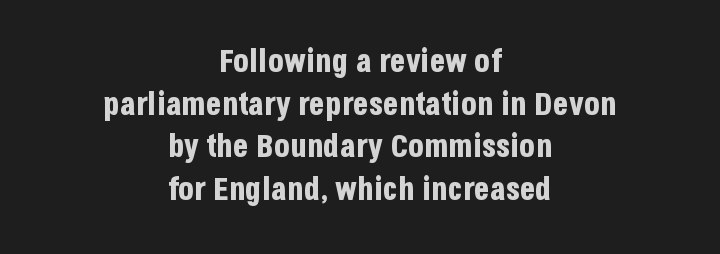
The image shows 32 px bold, condensed sans-serif type, upright; set centered, normal line spacing (1.33x), normal letter spacing, not underlined; low stroke contrast and a large x-height.
